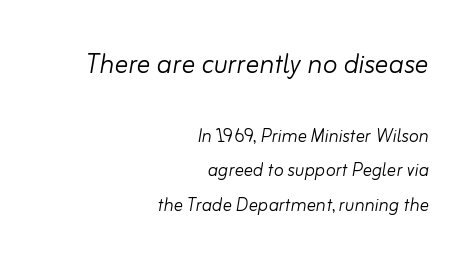
{"italic": "yes", "lean": "right", "slant_degrees": 10, "bold": "no", "weight": "light", "width": "normal", "stroke_contrast": "low", "x_height": "small", "monospaced": "no", "underline": "no", "align": "right", "line_spacing": "normal", "line_spacing_ratio": 1.51, "letter_spacing": "normal", "letter_spacing_em": 0.0, "larger_block": "first", "size_ratio": 1.48, "glyph_px": 34}
